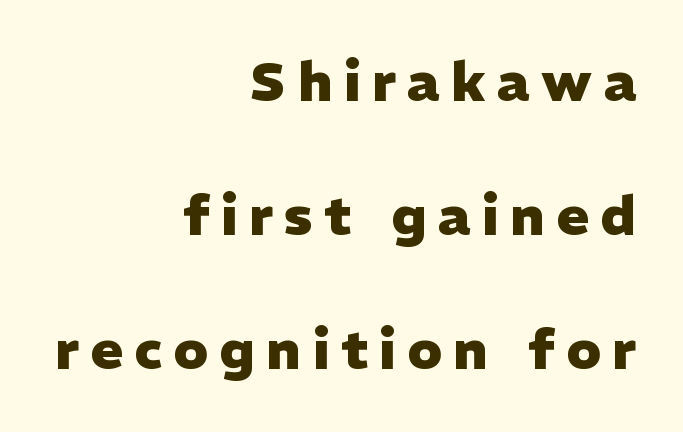
These lines are rendered in a variable-pitch font. Quick note: interline space is abundant. The characters look thick and weighty, a clear bold. Italic: no, the glyphs are upright roman.
